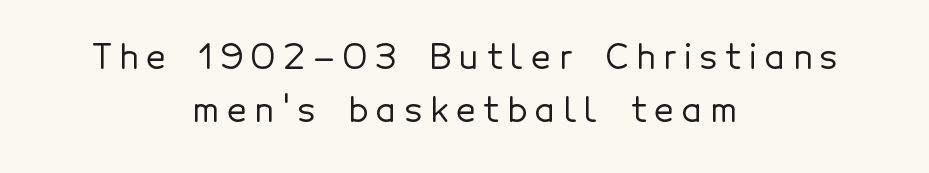
{"serif": "no", "italic": "no", "width": "normal", "x_height": "medium", "monospaced": "no", "underline": "no", "align": "center", "line_spacing": "normal", "line_spacing_ratio": 1.57, "letter_spacing": "wide", "letter_spacing_em": 0.24, "glyph_px": 34}
